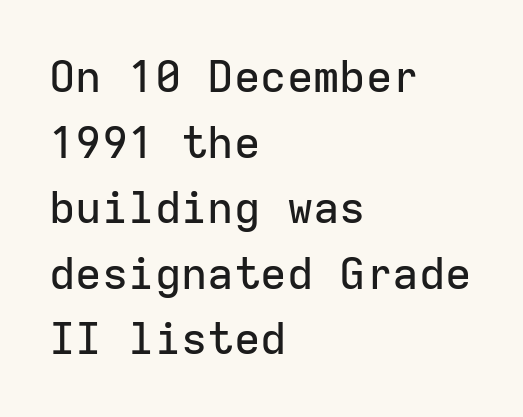
{"serif": "no", "italic": "no", "width": "normal", "stroke_contrast": "low", "x_height": "medium", "monospaced": "yes", "underline": "no", "align": "left", "line_spacing": "normal", "line_spacing_ratio": 1.49, "letter_spacing": "normal", "letter_spacing_em": 0.0, "glyph_px": 44}
